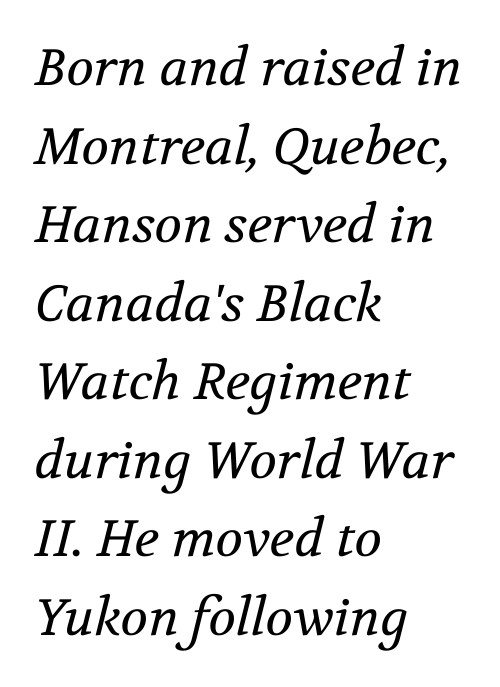
Q: Is the text bold? A: No.
Q: Is the text italic (slanted)? A: Yes, it leans right by about 12 degrees.
Q: Is the typeface a serif or a sans-serif typeface? A: Serif.
Q: Is the text underlined? A: No.
Q: How is the paragraph aligned? A: Left-aligned.
Q: Is the spacing between letters normal or unusually wide? A: Normal.
Q: Is the spacing between lines tight, normal or loose? A: Normal.
Q: Width (condensed, normal, or wide)? A: Normal.
Q: Stroke contrast? A: Medium.
Q: x-height? A: Medium.
Q: Monospaced? A: No.
